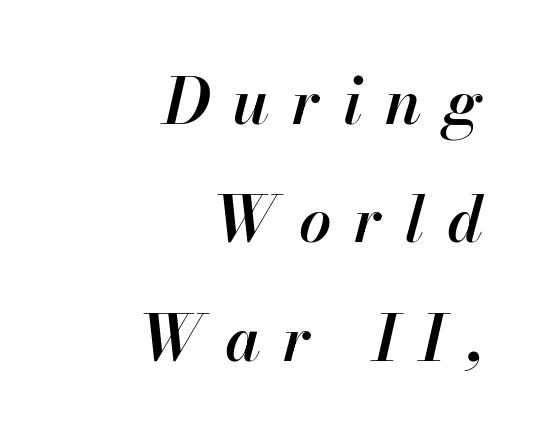
Q: Is the text bold? A: Semi-bold.
Q: Is the text italic (slanted)? A: Yes, it leans right by about 13 degrees.
Q: Is the text underlined? A: No.
Q: How is the paragraph aligned? A: Right-aligned.
Q: Is the spacing between letters normal or unusually wide? A: Unusually wide.
Q: Width (condensed, normal, or wide)? A: Normal.
Q: Stroke contrast? A: High.
Q: x-height? A: Small.
Q: Monospaced? A: No.
